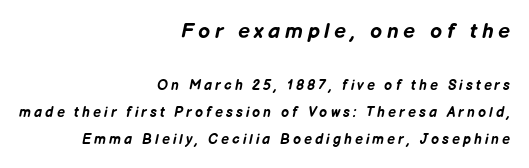
The image shows 21 px bold type, italic (leaning right); set right-aligned, loose line spacing (1.94x), unusually wide letter spacing (+0.22 em), not underlined; the first (top) block is 1.5x larger.
